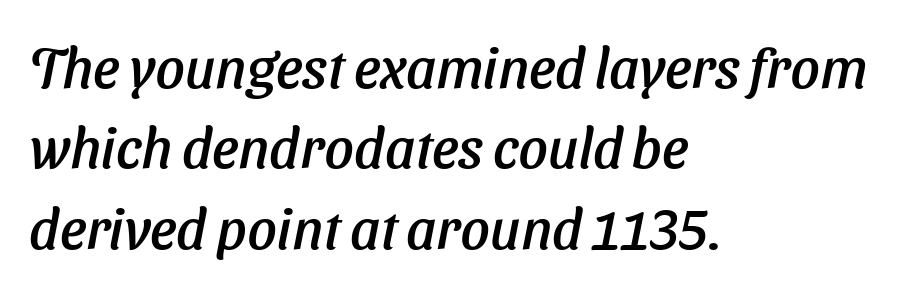
{"italic": "yes", "lean": "right", "slant_degrees": 11, "width": "normal", "stroke_contrast": "low", "x_height": "medium", "monospaced": "no", "underline": "no", "align": "left", "line_spacing": "normal", "line_spacing_ratio": 1.41, "letter_spacing": "normal", "letter_spacing_em": 0.0, "glyph_px": 57}
